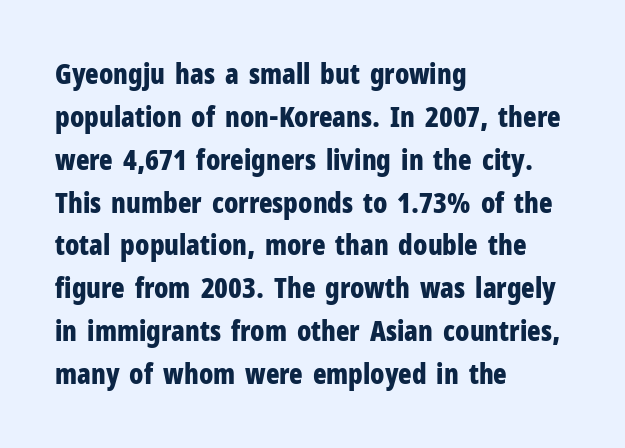
{"serif": "no", "italic": "no", "bold": "yes", "weight": "bold", "width": "condensed", "stroke_contrast": "low", "x_height": "medium", "monospaced": "no", "underline": "no", "align": "left", "line_spacing": "normal", "line_spacing_ratio": 1.53, "letter_spacing": "normal", "letter_spacing_em": 0.0, "glyph_px": 28}
